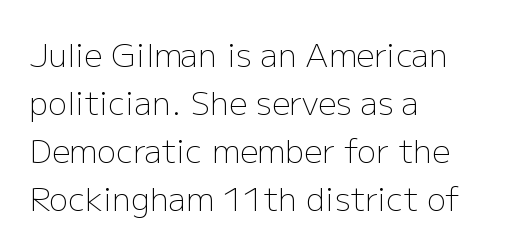
Style check: upright. Tracking here is standard; glyphs follow each other at the usual distance. Summary of weight: not heavy and not bold. Descenders are the only things crossing below the line.
